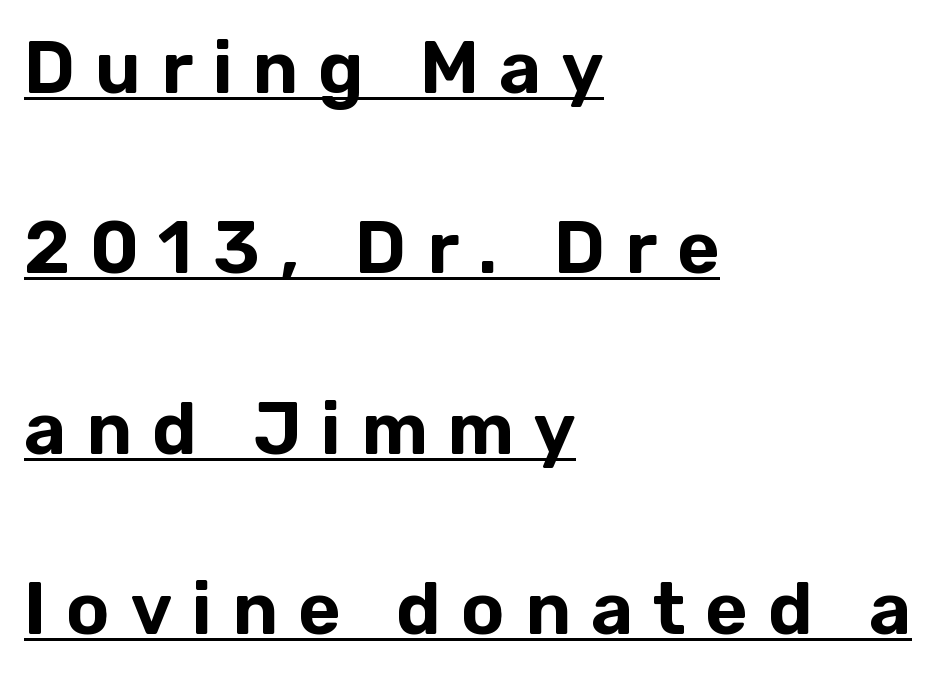
{"serif": "no", "italic": "no", "width": "normal", "stroke_contrast": "low", "x_height": "medium", "monospaced": "no", "underline": "yes", "align": "left", "line_spacing": "loose", "line_spacing_ratio": 2.47, "letter_spacing": "wide", "letter_spacing_em": 0.27, "glyph_px": 73}
